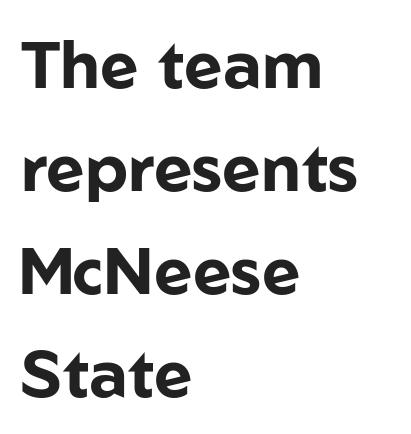
Tracking here is standard; glyphs follow each other at the usual distance. Unlike italic type, these characters show no tilt at all. This rendering uses left alignment, leaving the right contour irregular. Character widths vary here, with narrow letters taking less room than wide ones.
